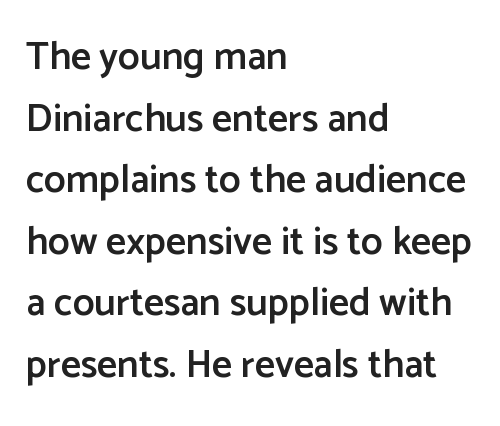
The image shows 39 px semibold sans-serif type, upright; set left-aligned, normal line spacing (1.58x), normal letter spacing, not underlined; low stroke contrast and a medium x-height.
